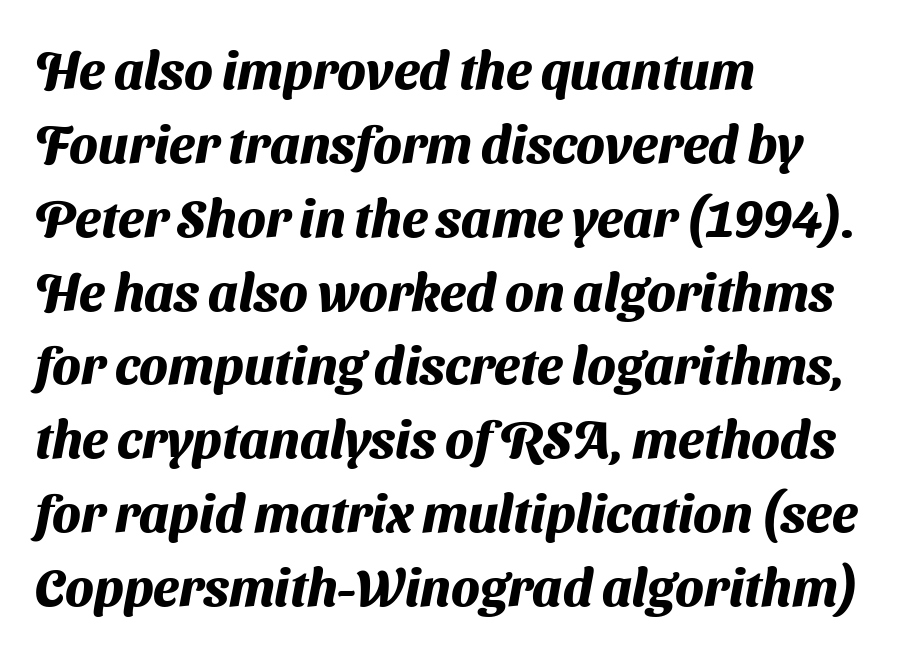
The image shows 52 px heavy sans-serif type; set left-aligned, normal line spacing (1.42x), normal letter spacing, not underlined; medium stroke contrast and a medium x-height.
